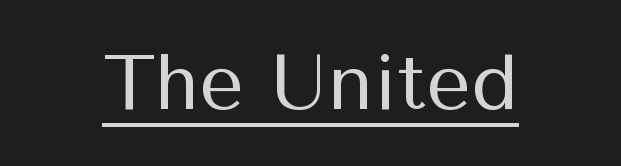
The image shows 78 px regular-weight sans-serif type, upright; set normal letter spacing, underlined; medium stroke contrast and a medium x-height.
